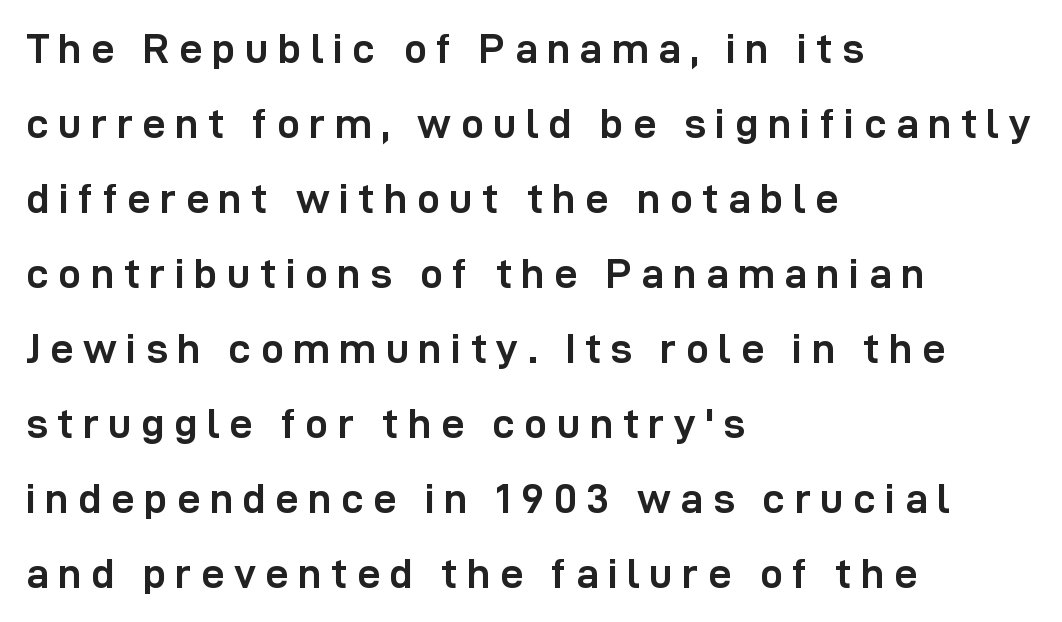
Q: Is the text bold? A: Yes.
Q: Is the text italic (slanted)? A: No, it is upright.
Q: Is the typeface a serif or a sans-serif typeface? A: Sans-serif.
Q: Is the text underlined? A: No.
Q: How is the paragraph aligned? A: Left-aligned.
Q: Is the spacing between letters normal or unusually wide? A: Unusually wide.
Q: Width (condensed, normal, or wide)? A: Normal.
Q: Stroke contrast? A: Low.
Q: x-height? A: Medium.
Q: Monospaced? A: No.
